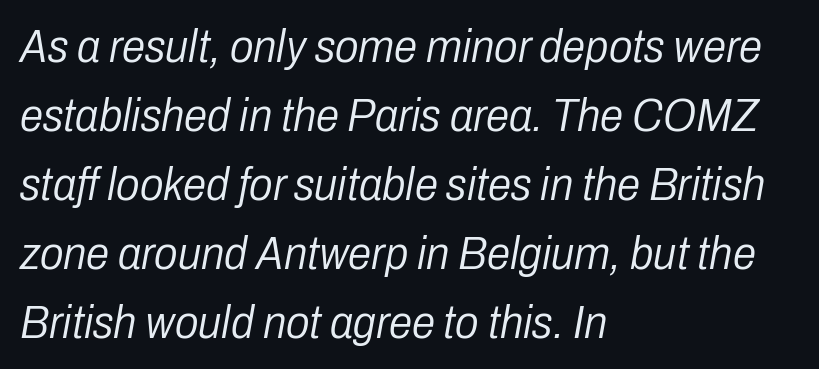
{"italic": "yes", "lean": "right", "slant_degrees": 10, "bold": "no", "weight": "light", "width": "condensed", "stroke_contrast": "low", "x_height": "medium", "monospaced": "no", "underline": "no", "align": "left", "line_spacing": "normal", "line_spacing_ratio": 1.47, "letter_spacing": "normal", "letter_spacing_em": 0.0, "glyph_px": 47}
